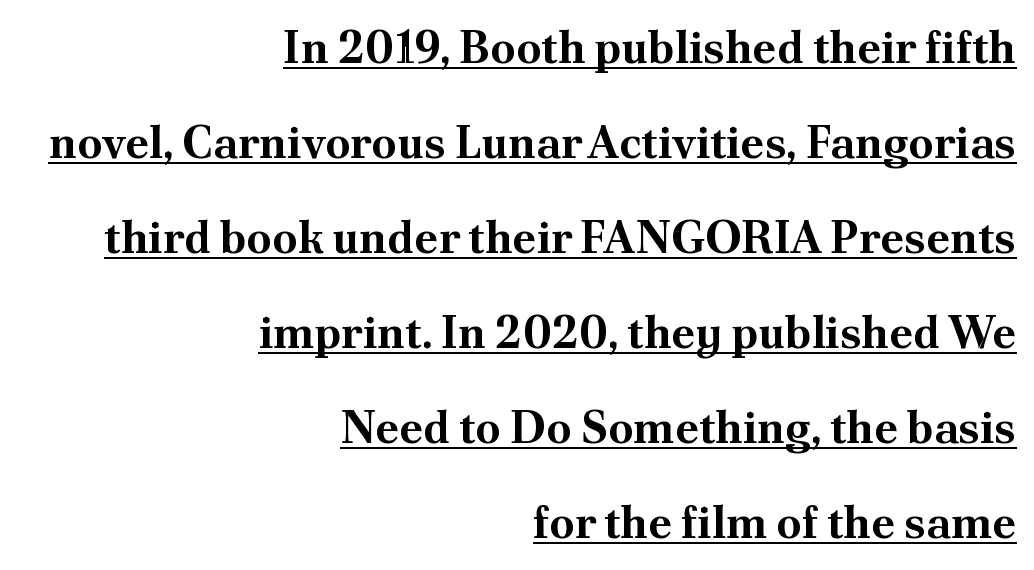
Q: Is the text bold? A: Yes.
Q: Is the text italic (slanted)? A: No, it is upright.
Q: Is the typeface a serif or a sans-serif typeface? A: Serif.
Q: Is the text underlined? A: Yes.
Q: How is the paragraph aligned? A: Right-aligned.
Q: Is the spacing between letters normal or unusually wide? A: Normal.
Q: Is the spacing between lines tight, normal or loose? A: Loose.
Q: Width (condensed, normal, or wide)? A: Normal.
Q: Stroke contrast? A: Medium.
Q: x-height? A: Small.
Q: Monospaced? A: No.
